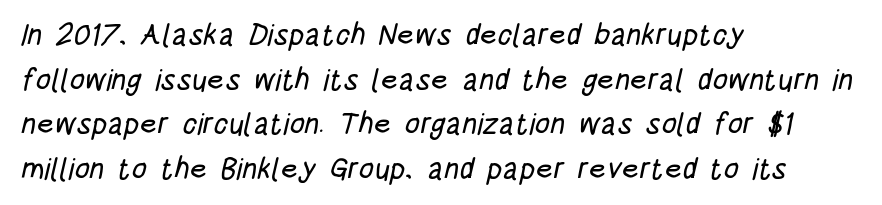
Q: Is the typeface a serif or a sans-serif typeface? A: Sans-serif.
Q: Is the text underlined? A: No.
Q: How is the paragraph aligned? A: Left-aligned.
Q: Is the spacing between letters normal or unusually wide? A: Normal.
Q: Is the spacing between lines tight, normal or loose? A: Normal.
Q: Width (condensed, normal, or wide)? A: Condensed.
Q: Stroke contrast? A: Low.
Q: x-height? A: Large.
Q: Monospaced? A: No.
